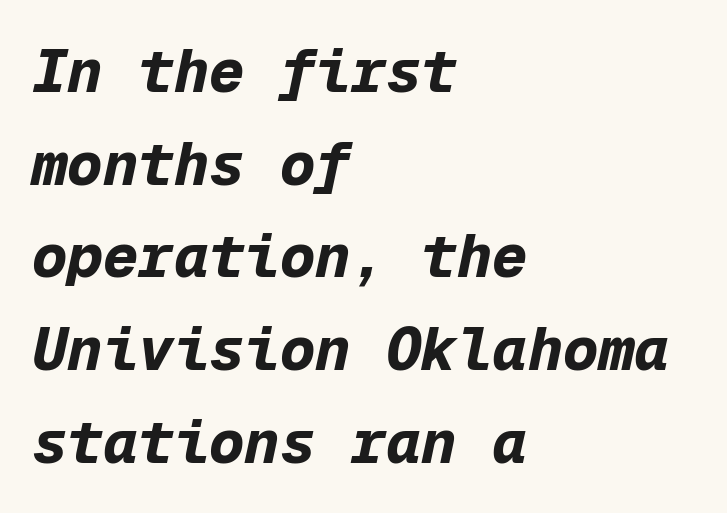
Q: Is the text bold? A: Yes.
Q: Is the text italic (slanted)? A: Yes, it leans right by about 12 degrees.
Q: Is the text underlined? A: No.
Q: How is the paragraph aligned? A: Left-aligned.
Q: Is the spacing between letters normal or unusually wide? A: Normal.
Q: Is the spacing between lines tight, normal or loose? A: Normal.
Q: Width (condensed, normal, or wide)? A: Normal.
Q: Stroke contrast? A: Low.
Q: x-height? A: Medium.
Q: Monospaced? A: Yes.
